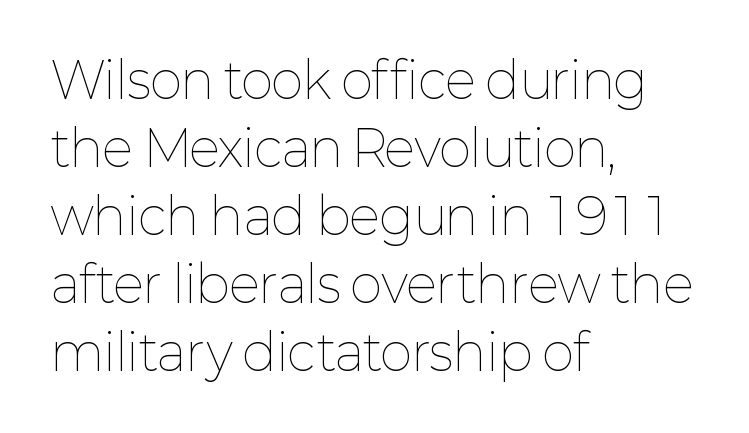
A bare baseline throughout the passage. The text block is weighted toward the left margin, trailing off unevenly rightward. In terms of posture, this sample is upright. Do the characters align in a grid? No, the font is proportional. How would I describe the line gaps? Plain and ordinary.
